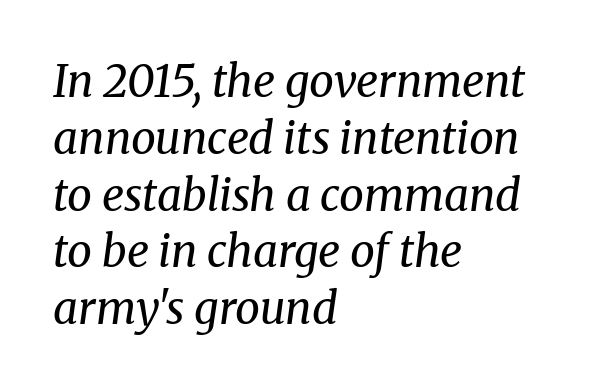
The image shows 44 px regular-weight serif type, italic (leaning right); set left-aligned, normal line spacing (1.29x), normal letter spacing, not underlined; medium stroke contrast and a medium x-height.
